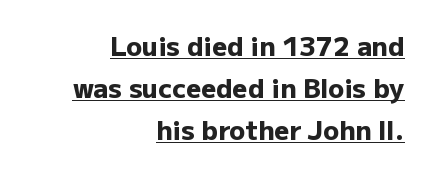
The image shows 26 px bold type, upright; set right-aligned, normal line spacing (1.61x), normal letter spacing, underlined.
